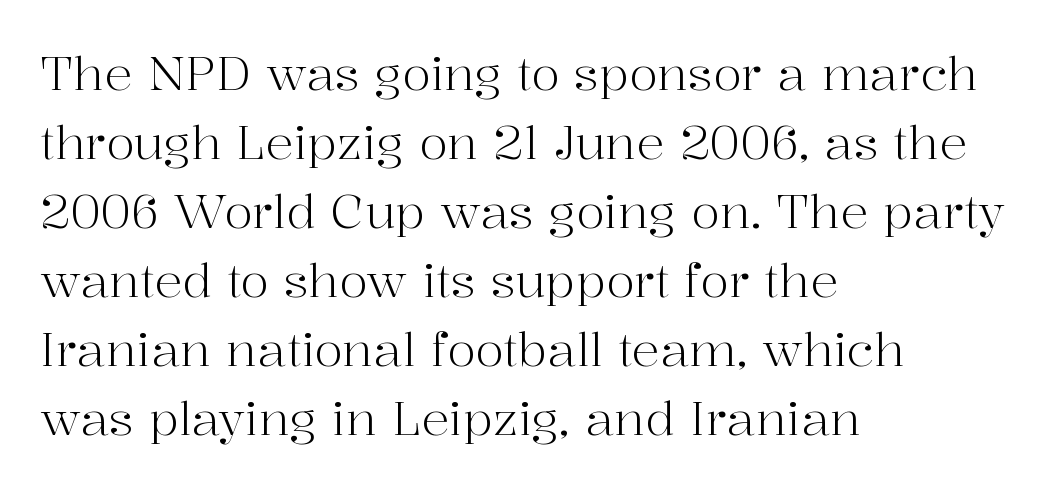
Q: Is the text bold? A: No.
Q: Is the text italic (slanted)? A: No, it is upright.
Q: Is the typeface a serif or a sans-serif typeface? A: Serif.
Q: Is the text underlined? A: No.
Q: How is the paragraph aligned? A: Left-aligned.
Q: Is the spacing between letters normal or unusually wide? A: Normal.
Q: Is the spacing between lines tight, normal or loose? A: Normal.
Q: Width (condensed, normal, or wide)? A: Normal.
Q: Stroke contrast? A: High.
Q: x-height? A: Medium.
Q: Monospaced? A: No.
